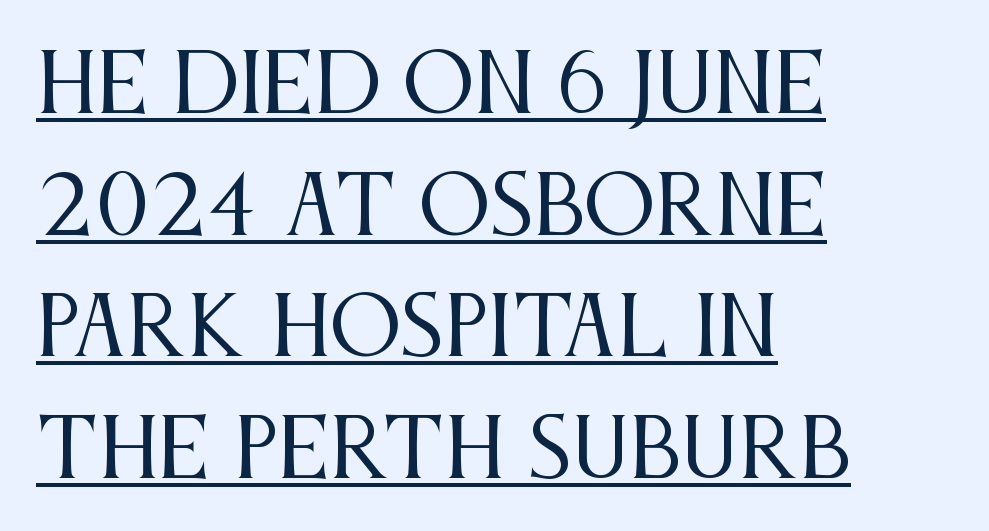
The passage shown is typed in a proportional face where columns would drift. Characters remain perfectly vertical along every line. Interline gaps are of average width in this sample. Looks like someone drew a line under every word here. This sample uses plain, unmodified letter spacing. Is the block centered? No — it sits flush against the left margin.
